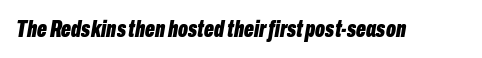
The image shows 23 px bold type, italic (leaning right); set normal letter spacing, not underlined.
